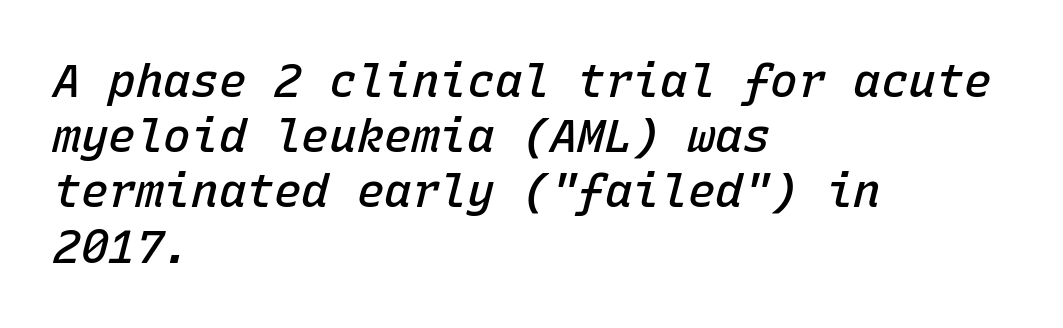
{"italic": "yes", "lean": "right", "slant_degrees": 15, "bold": "semi", "weight": "semibold", "width": "normal", "stroke_contrast": "low", "x_height": "medium", "monospaced": "yes", "underline": "no", "align": "left", "line_spacing_ratio": 1.2, "letter_spacing": "normal", "letter_spacing_em": 0.0, "glyph_px": 46}
